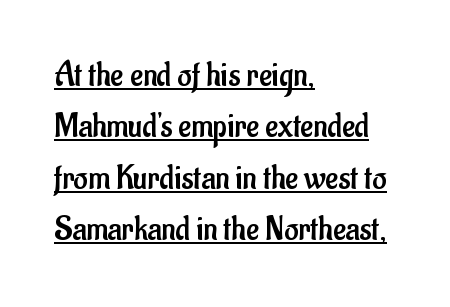
Q: Is the text bold? A: No.
Q: Is the text italic (slanted)? A: No, it is upright.
Q: Is the typeface a serif or a sans-serif typeface? A: Sans-serif.
Q: Is the text underlined? A: Yes.
Q: How is the paragraph aligned? A: Left-aligned.
Q: Is the spacing between letters normal or unusually wide? A: Normal.
Q: Is the spacing between lines tight, normal or loose? A: Normal.
Q: Width (condensed, normal, or wide)? A: Condensed.
Q: Stroke contrast? A: Low.
Q: x-height? A: Small.
Q: Monospaced? A: No.
